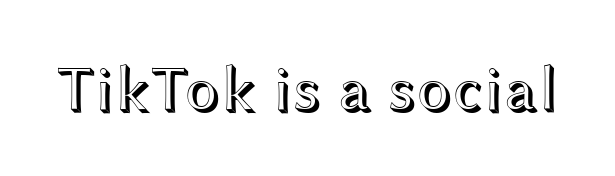
{"italic": "no", "width": "wide", "x_height": "medium", "monospaced": "no", "underline": "no", "letter_spacing": "normal", "letter_spacing_em": 0.0, "glyph_px": 64}
